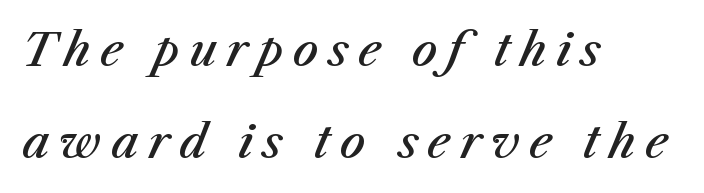
Q: Is the text bold? A: Semi-bold.
Q: Is the text italic (slanted)? A: Yes, it leans right by about 23 degrees.
Q: Is the text underlined? A: No.
Q: How is the paragraph aligned? A: Left-aligned.
Q: Is the spacing between letters normal or unusually wide? A: Unusually wide.
Q: Is the spacing between lines tight, normal or loose? A: Loose.
Q: Width (condensed, normal, or wide)? A: Normal.
Q: Stroke contrast? A: Medium.
Q: x-height? A: Medium.
Q: Monospaced? A: No.
